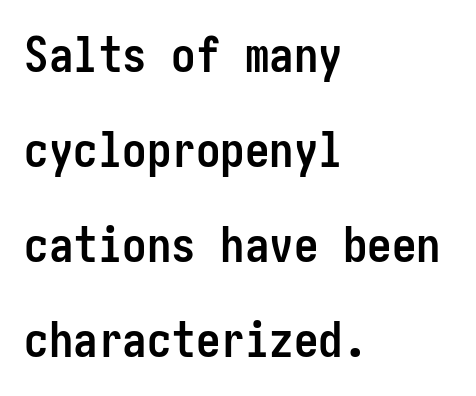
Q: Is the text bold? A: Yes.
Q: Is the text italic (slanted)? A: No, it is upright.
Q: Is the typeface a serif or a sans-serif typeface? A: Sans-serif.
Q: Is the text underlined? A: No.
Q: How is the paragraph aligned? A: Left-aligned.
Q: Is the spacing between letters normal or unusually wide? A: Normal.
Q: Is the spacing between lines tight, normal or loose? A: Loose.
Q: Width (condensed, normal, or wide)? A: Condensed.
Q: Stroke contrast? A: Low.
Q: x-height? A: Medium.
